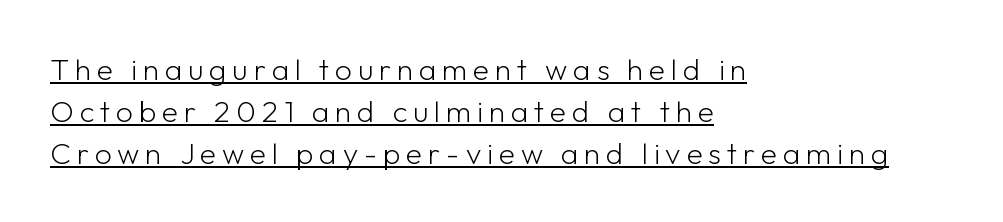
Q: Is the text bold? A: No.
Q: Is the text italic (slanted)? A: No, it is upright.
Q: Is the typeface a serif or a sans-serif typeface? A: Sans-serif.
Q: Is the text underlined? A: Yes.
Q: How is the paragraph aligned? A: Left-aligned.
Q: Is the spacing between lines tight, normal or loose? A: Normal.
Q: Width (condensed, normal, or wide)? A: Normal.
Q: Stroke contrast? A: Low.
Q: x-height? A: Medium.
Q: Monospaced? A: No.
